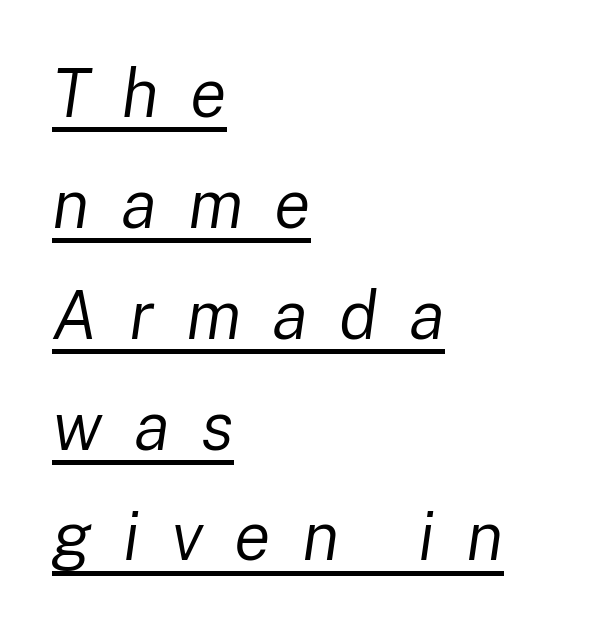
Q: Is the text bold? A: No.
Q: Is the text italic (slanted)? A: Yes, it leans right by about 8 degrees.
Q: Is the text underlined? A: Yes.
Q: How is the paragraph aligned? A: Left-aligned.
Q: Is the spacing between letters normal or unusually wide? A: Unusually wide.
Q: Is the spacing between lines tight, normal or loose? A: Normal.
Q: Width (condensed, normal, or wide)? A: Normal.
Q: Stroke contrast? A: Low.
Q: x-height? A: Medium.
Q: Monospaced? A: No.
